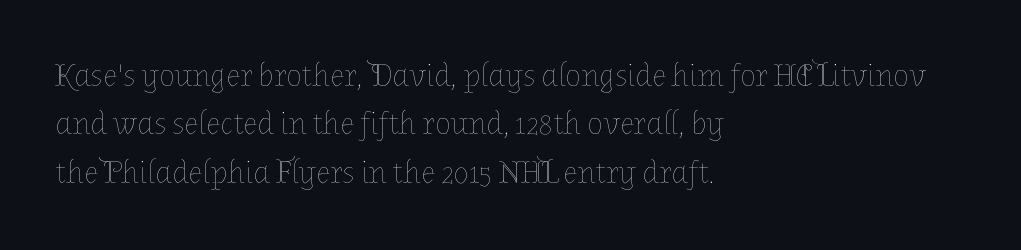
Descender tails drop into unmarked territory. The font is comparable to plain body text, perhaps lighter. The rendering anchors every line to the left-hand side. Glyph-to-glyph distance matches everyday printed text. Is there any slant? The stems are plumb. Spacing verdict: proportional, widths tailored to each character.
